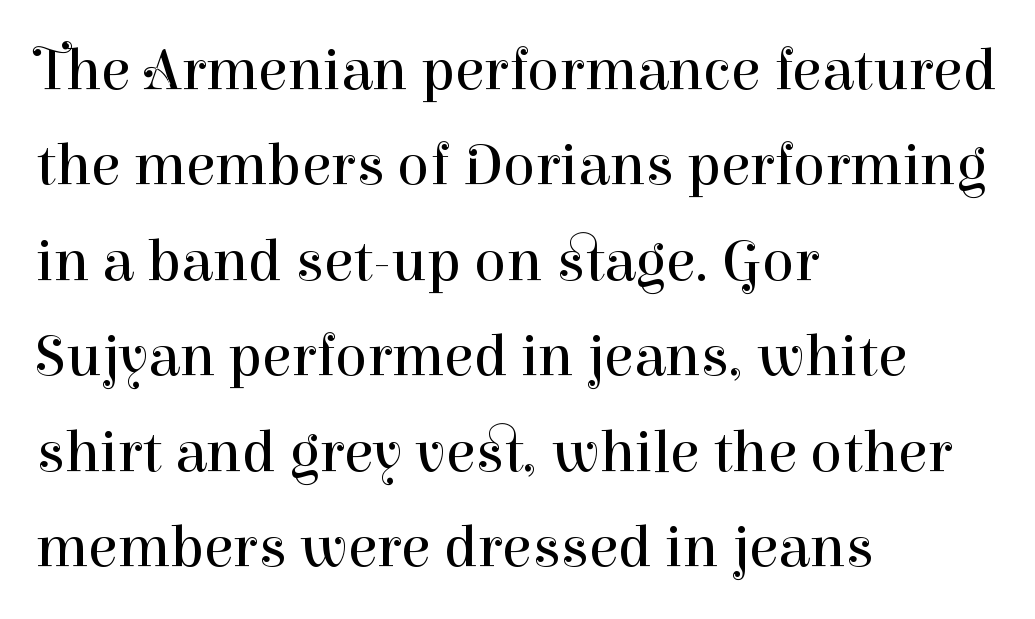
{"serif": "yes", "italic": "no", "bold": "no", "weight": "regular", "width": "normal", "stroke_contrast": "high", "x_height": "medium", "monospaced": "no", "underline": "no", "align": "left", "line_spacing": "normal", "line_spacing_ratio": 1.59, "letter_spacing": "normal", "letter_spacing_em": 0.0, "glyph_px": 60}
